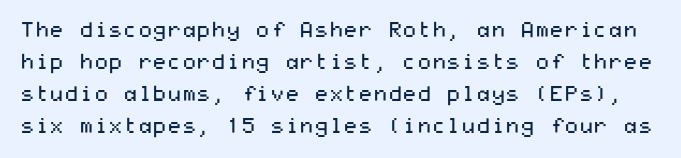
Q: Is the text bold? A: No.
Q: Is the text italic (slanted)? A: No, it is upright.
Q: Is the text underlined? A: No.
Q: Is the spacing between letters normal or unusually wide? A: Normal.
Q: Is the spacing between lines tight, normal or loose? A: Normal.
